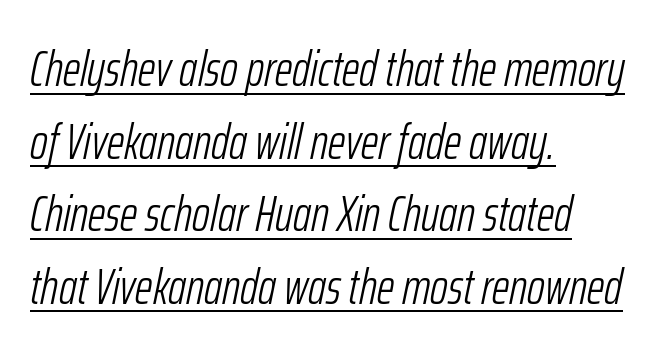
This sample uses plain, unmodified letter spacing. The rendering uses the underline text-decoration. The lines in this sample share a left origin and differ only in where they stop. Whoever set this chose a conventional vertical rhythm. No chunkiness to these letters — they're not bold. The rendering uses natural spacing where letterforms have individual widths.
